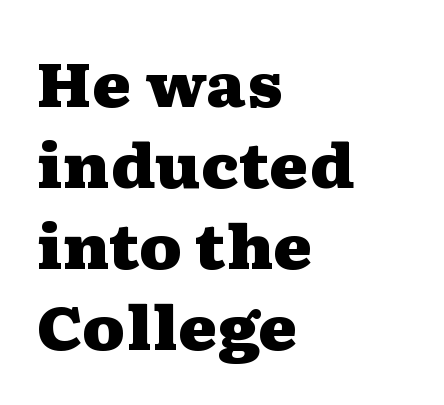
{"serif": "yes", "italic": "no", "bold": "yes", "weight": "heavy", "width": "wide", "stroke_contrast": "medium", "x_height": "medium", "monospaced": "no", "underline": "no", "align": "left", "line_spacing": "normal", "line_spacing_ratio": 1.35, "letter_spacing": "normal", "letter_spacing_em": 0.0, "glyph_px": 60}
